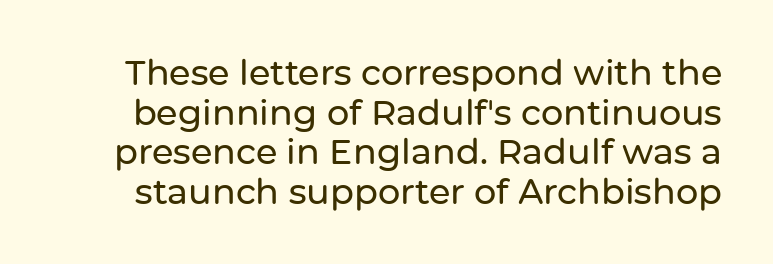
Q: Is the text italic (slanted)? A: No, it is upright.
Q: Is the typeface a serif or a sans-serif typeface? A: Sans-serif.
Q: Is the text underlined? A: No.
Q: Is the spacing between letters normal or unusually wide? A: Normal.
Q: Is the spacing between lines tight, normal or loose? A: Tight.
Q: Width (condensed, normal, or wide)? A: Normal.
Q: Stroke contrast? A: Low.
Q: x-height? A: Medium.
Q: Monospaced? A: No.
